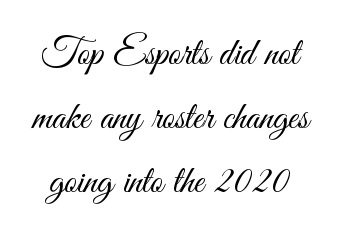
The image shows 39 px light, condensed sans-serif type; set normal line spacing (1.64x), normal letter spacing, not underlined; medium stroke contrast and a small x-height.
